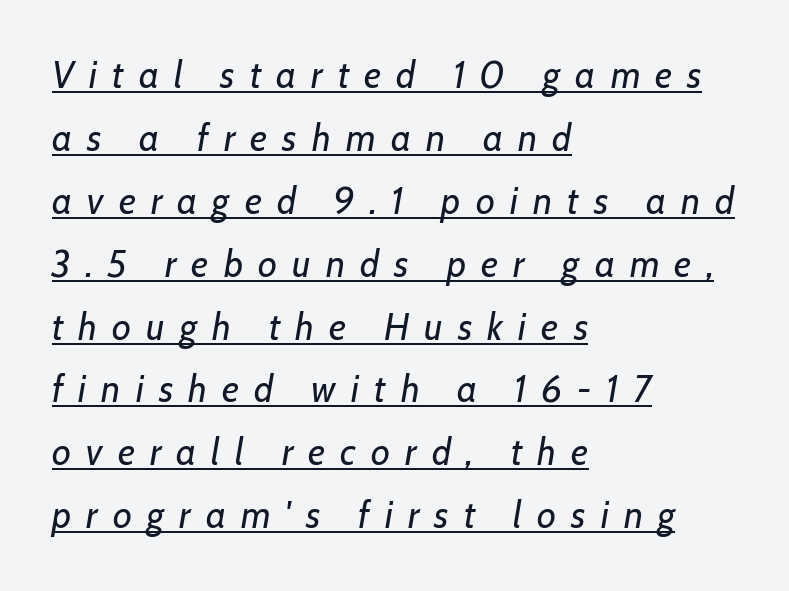
The image shows 37 px regular-weight type, italic (leaning right); set left-aligned, normal line spacing (1.7x), unusually wide letter spacing (+0.41 em), underlined; low stroke contrast and a medium x-height.
